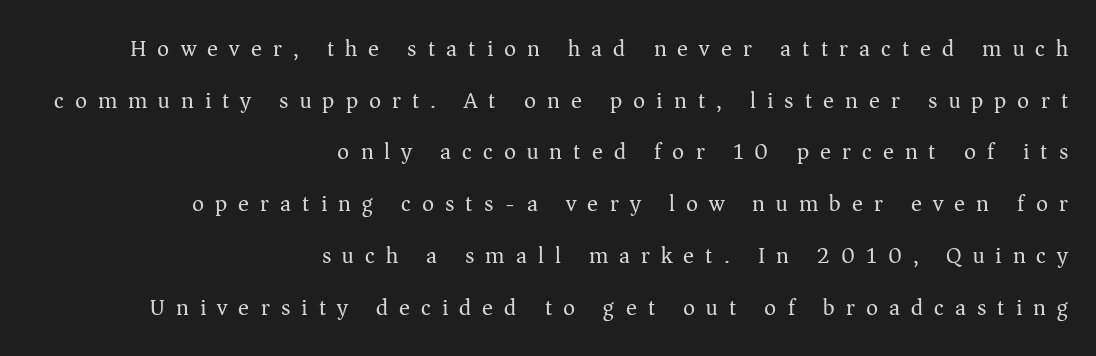
The image shows 23 px text type, upright; set right-aligned, loose line spacing (2.25x), unusually wide letter spacing (+0.48 em), not underlined.
